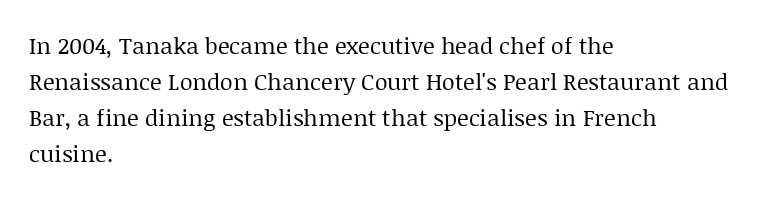
Q: Is the text bold? A: No.
Q: Is the text italic (slanted)? A: No, it is upright.
Q: Is the text underlined? A: No.
Q: How is the paragraph aligned? A: Left-aligned.
Q: Is the spacing between letters normal or unusually wide? A: Normal.
Q: Is the spacing between lines tight, normal or loose? A: Normal.
